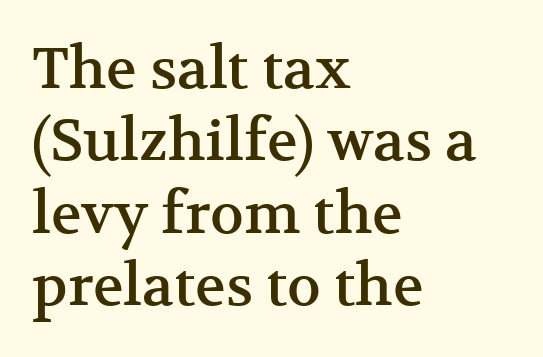
Italic: no, the glyphs are upright roman. Glyph-to-glyph distance matches everyday printed text. Each row of text sits above clean, open space. Each letter keeps its own natural width here, so spacing adapts to shape.
